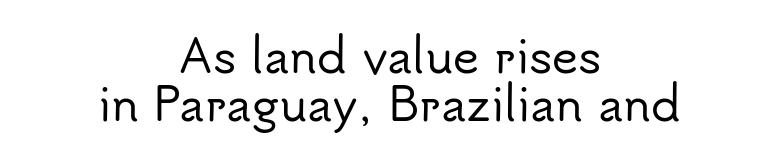
The image shows 45 px sans-serif type, upright; set centered, tight line spacing (1.06x), normal letter spacing, not underlined; low stroke contrast and a small x-height.
